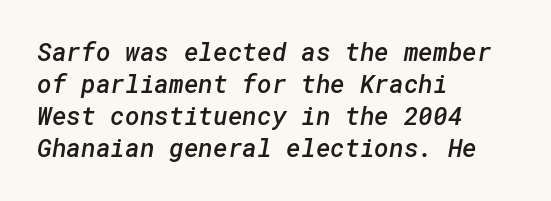
Q: Is the text bold? A: Semi-bold.
Q: Is the text underlined? A: No.
Q: How is the paragraph aligned? A: Left-aligned.
Q: Is the spacing between letters normal or unusually wide? A: Normal.
Q: Is the spacing between lines tight, normal or loose? A: Normal.
